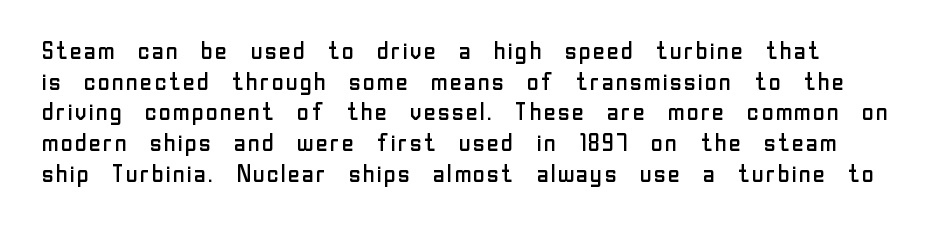
Q: Is the text bold? A: No.
Q: Is the text italic (slanted)? A: No, it is upright.
Q: Is the text underlined? A: No.
Q: Is the spacing between letters normal or unusually wide? A: Normal.
Q: Is the spacing between lines tight, normal or loose? A: Normal.
